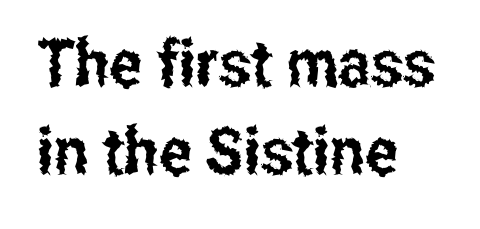
{"serif": "no", "italic": "no", "width": "condensed", "stroke_contrast": "low", "x_height": "medium", "monospaced": "no", "underline": "no", "align": "left", "line_spacing": "normal", "line_spacing_ratio": 1.36, "letter_spacing": "normal", "letter_spacing_em": 0.0, "glyph_px": 65}
